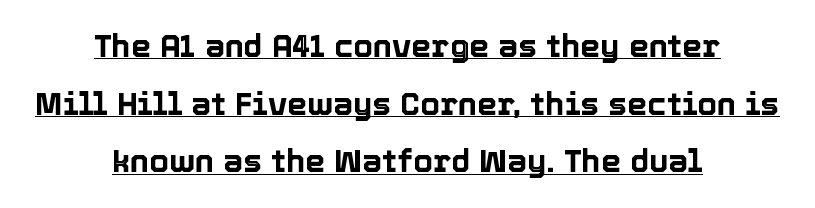
The image shows 32 px text type, upright; set centered, line spacing 1.8x, normal letter spacing, underlined; a medium x-height.
